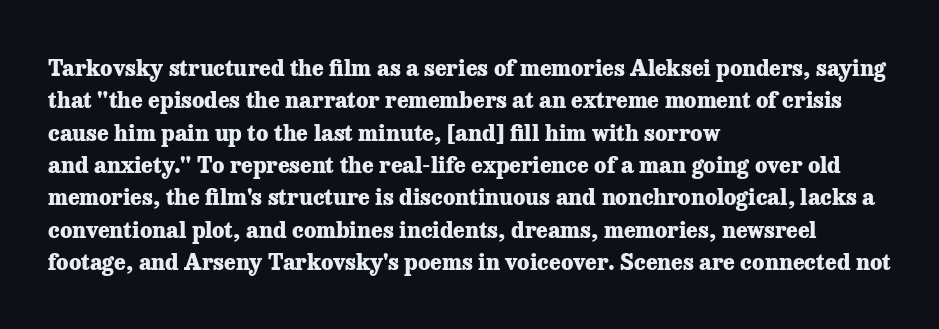
This block has exactly the height ordinary leading produces. A roman cut, with each character standing at attention. Typesetter's note: full bold, strokes at maximum text heaviness. The rendering anchors every line to the left-hand side.
